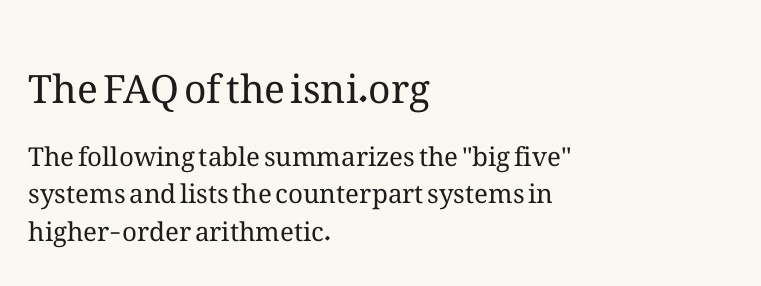
{"italic": "no", "bold": "no", "weight": "regular", "width": "normal", "stroke_contrast": "medium", "x_height": "medium", "monospaced": "no", "underline": "no", "align": "left", "line_spacing": "normal", "line_spacing_ratio": 1.45, "letter_spacing": "normal", "letter_spacing_em": 0.0, "larger_block": "first", "size_ratio": 1.5, "glyph_px": 39}
